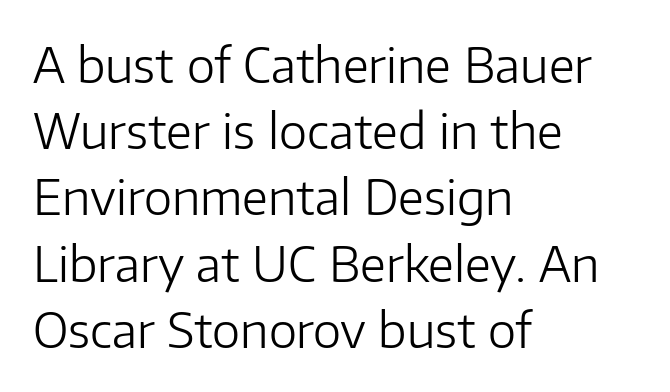
Q: Is the text bold? A: No.
Q: Is the text italic (slanted)? A: No, it is upright.
Q: Is the typeface a serif or a sans-serif typeface? A: Sans-serif.
Q: Is the text underlined? A: No.
Q: How is the paragraph aligned? A: Left-aligned.
Q: Is the spacing between letters normal or unusually wide? A: Normal.
Q: Is the spacing between lines tight, normal or loose? A: Normal.
Q: Width (condensed, normal, or wide)? A: Normal.
Q: Stroke contrast? A: Low.
Q: x-height? A: Medium.
Q: Monospaced? A: No.
